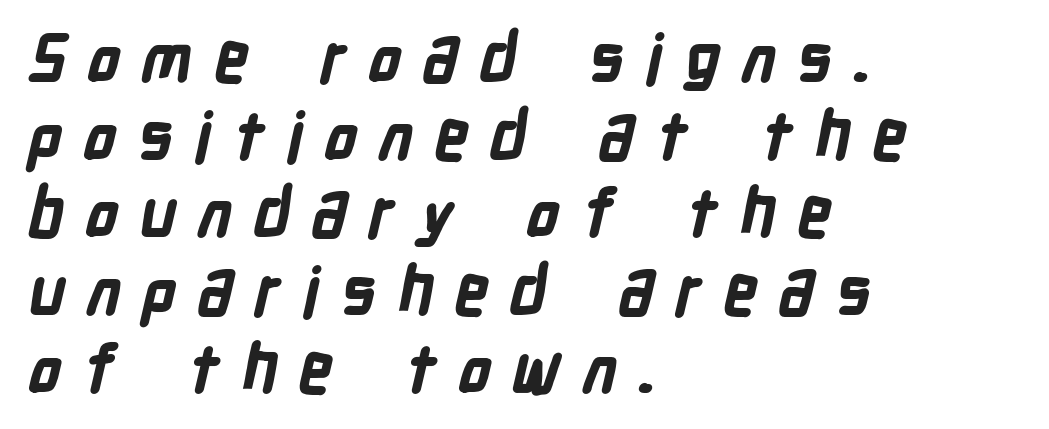
Q: Is the text bold? A: Yes.
Q: Is the typeface a serif or a sans-serif typeface? A: Sans-serif.
Q: Is the text underlined? A: No.
Q: How is the paragraph aligned? A: Left-aligned.
Q: Is the spacing between letters normal or unusually wide? A: Unusually wide.
Q: Width (condensed, normal, or wide)? A: Condensed.
Q: Stroke contrast? A: Low.
Q: x-height? A: Medium.
Q: Monospaced? A: No.
